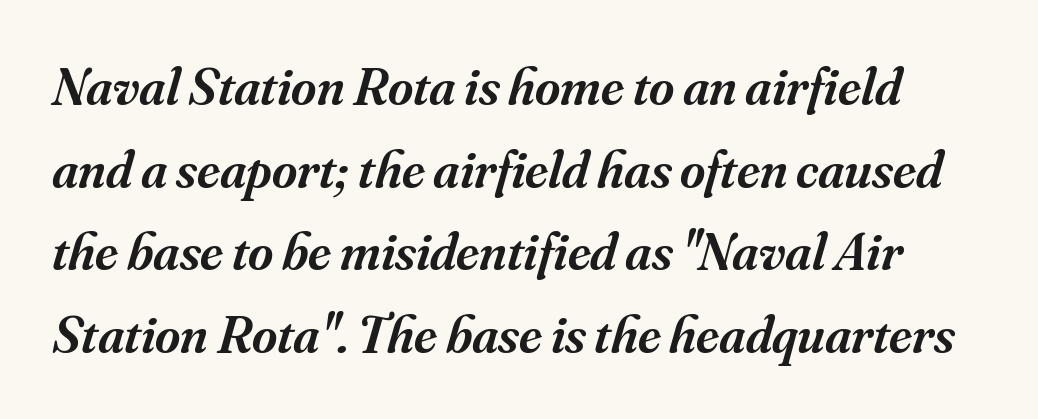
The image shows 54 px semibold serif type, italic (leaning right); set normal line spacing (1.53x), normal letter spacing, not underlined; medium stroke contrast and a small x-height.
